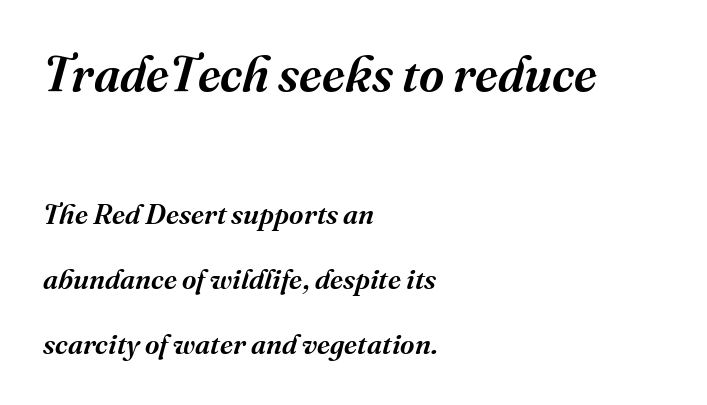
Visually, the top section dominates because its glyphs are scaled up. Short and long lines alike share a common starting point at left. Each new line begins a long way beneath the previous one. Letters rest on an invisible, unmarked baseline. Is the type bold? Partly — it's a semibold, heavier than regular but not fully bold. Looking at the ascenders, they clearly lean.
